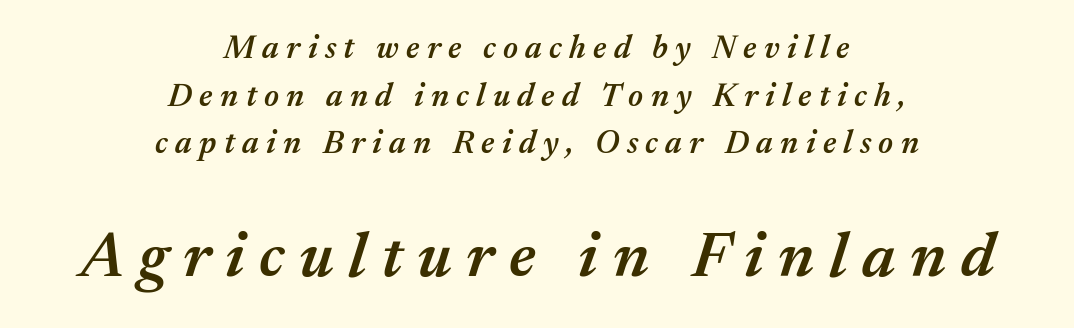
The image shows 64 px semibold type, italic (leaning right); set centered, normal line spacing (1.49x), unusually wide letter spacing (+0.23 em), not underlined; the second (bottom) block is 2.0x larger; medium stroke contrast and a medium x-height.
